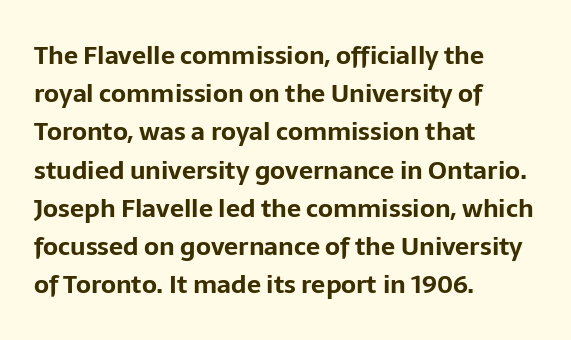
{"italic": "no", "bold": "yes", "underline": "no", "align": "left", "line_spacing": "normal", "line_spacing_ratio": 1.53, "letter_spacing": "normal", "letter_spacing_em": 0.0, "glyph_px": 25}
